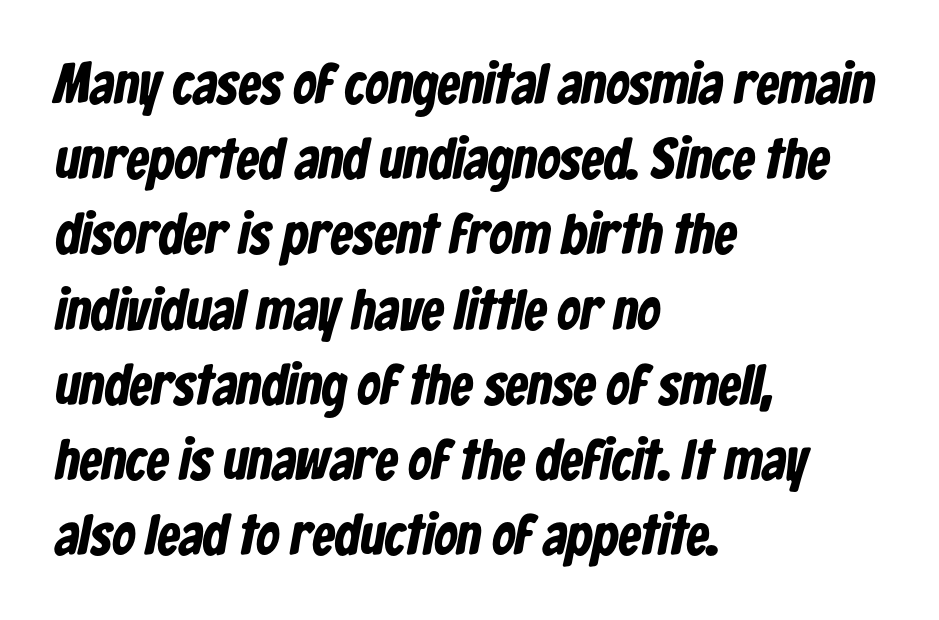
The image shows 57 px bold, condensed sans-serif type; set left-aligned, normal line spacing (1.32x), normal letter spacing, not underlined; low stroke contrast and a medium x-height.
